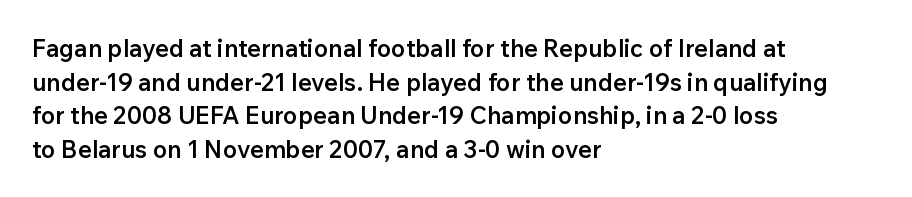
{"italic": "no", "bold": "semi", "underline": "no", "align": "left", "line_spacing": "normal", "line_spacing_ratio": 1.4, "letter_spacing": "normal", "letter_spacing_em": 0.0, "glyph_px": 24}
